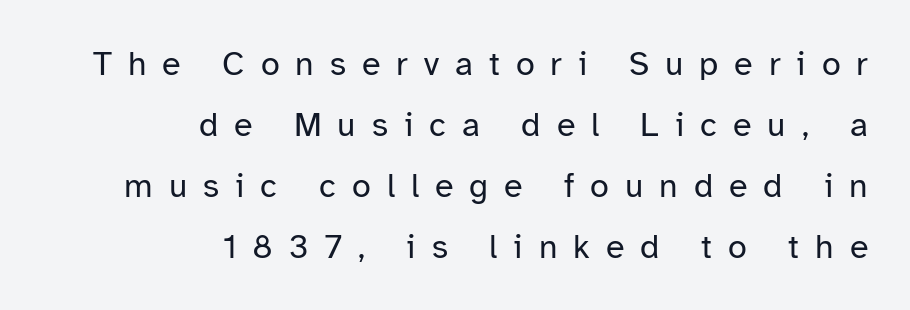
Weight: in the light-to-regular range. The type family on display is of the sans-serif kind. The gap between lines stays unmarked. Short note: letters widely spaced. This is the regular roman posture of the typeface.
